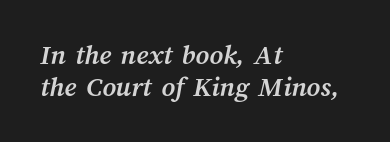
The image shows 29 px semibold type; set left-aligned, tight line spacing (1.1x), normal letter spacing, not underlined; medium stroke contrast and a medium x-height.
